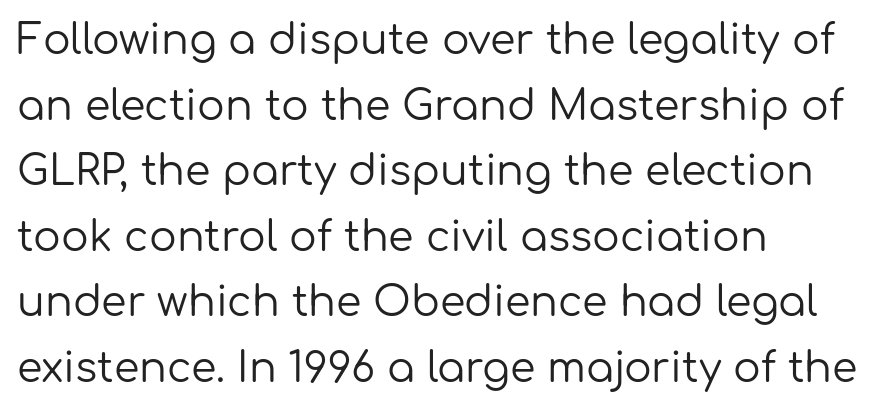
Q: Is the text bold? A: No.
Q: Is the text italic (slanted)? A: No, it is upright.
Q: Is the typeface a serif or a sans-serif typeface? A: Sans-serif.
Q: Is the text underlined? A: No.
Q: How is the paragraph aligned? A: Left-aligned.
Q: Is the spacing between letters normal or unusually wide? A: Normal.
Q: Is the spacing between lines tight, normal or loose? A: Normal.
Q: Width (condensed, normal, or wide)? A: Normal.
Q: Stroke contrast? A: Low.
Q: x-height? A: Medium.
Q: Monospaced? A: No.
